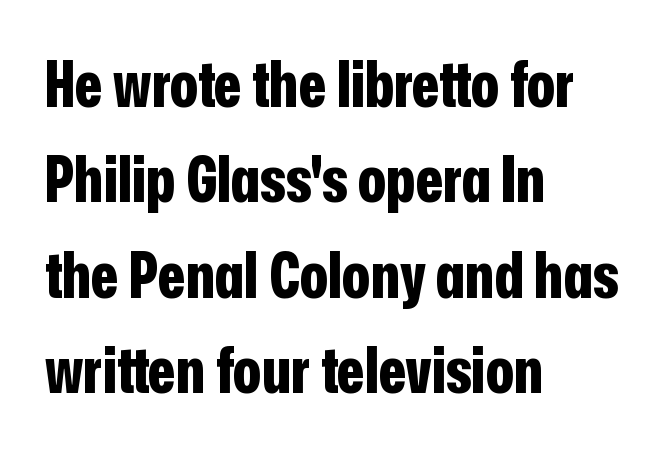
The image shows 64 px bold, condensed sans-serif type, upright; set left-aligned, normal line spacing (1.49x), normal letter spacing, not underlined; low stroke contrast and a medium x-height.
